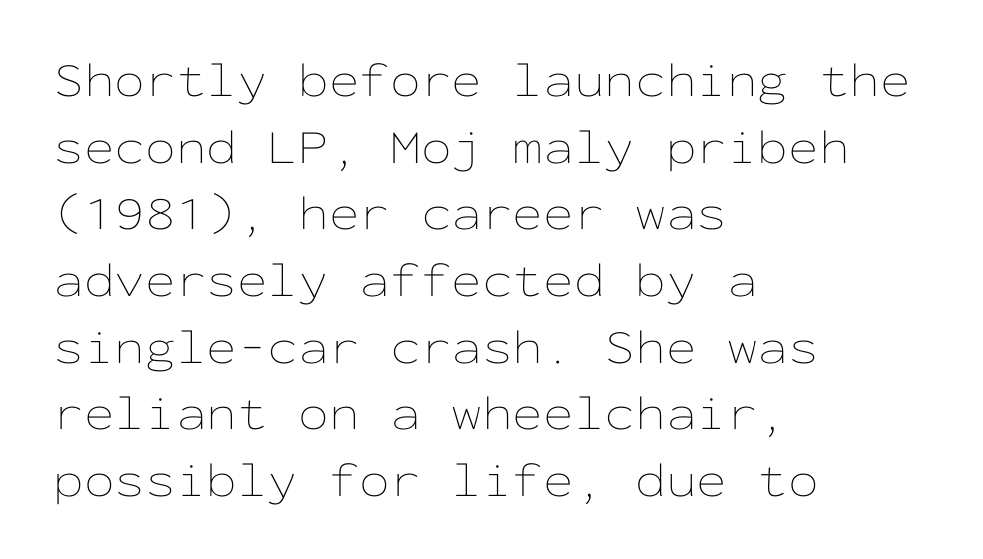
{"italic": "no", "bold": "no", "weight": "thin", "width": "wide", "stroke_contrast": "low", "x_height": "medium", "monospaced": "yes", "underline": "no", "align": "left", "line_spacing": "normal", "line_spacing_ratio": 1.36, "letter_spacing": "normal", "letter_spacing_em": 0.0, "glyph_px": 49}
